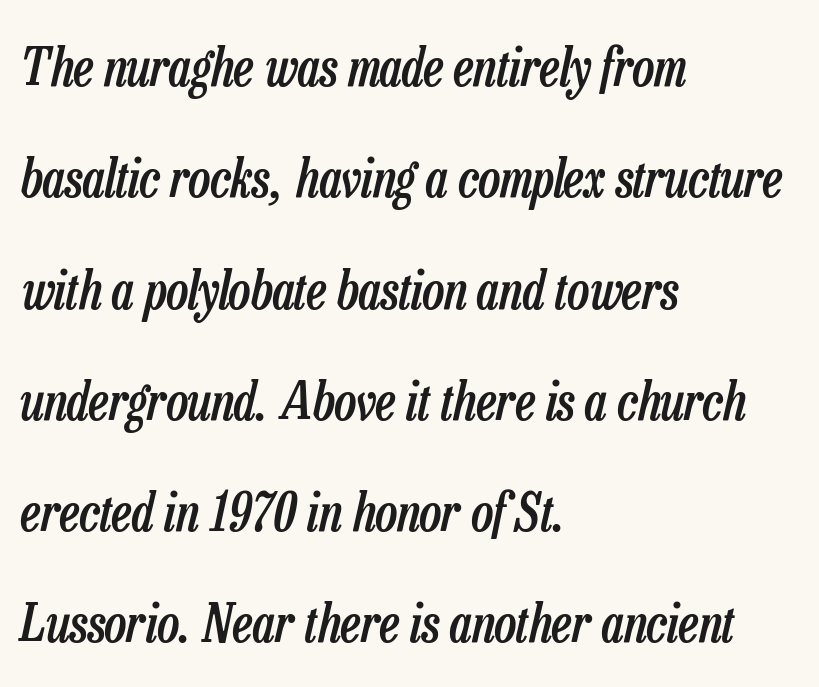
Q: Is the text bold? A: Semi-bold.
Q: Is the text italic (slanted)? A: Yes, it leans right by about 13 degrees.
Q: Is the text underlined? A: No.
Q: How is the paragraph aligned? A: Left-aligned.
Q: Is the spacing between letters normal or unusually wide? A: Normal.
Q: Is the spacing between lines tight, normal or loose? A: Loose.
Q: Width (condensed, normal, or wide)? A: Condensed.
Q: Stroke contrast? A: Low.
Q: x-height? A: Medium.
Q: Monospaced? A: No.
